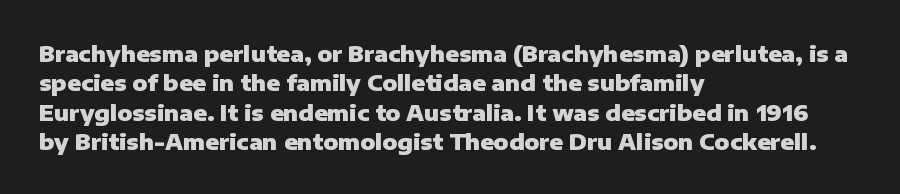
Every character sits straight up, as roman type does. Visually the block forms a straight wall on the left and a jagged coastline on the right. I'd describe the lettering as bold — thick and assertive. Unmarked baselines from the first word to the last.
